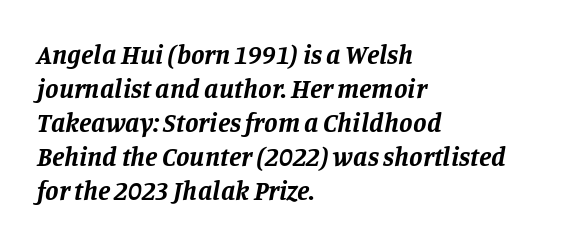
The image shows 27 px bold type, italic (leaning right); set left-aligned, normal line spacing (1.26x), normal letter spacing, not underlined.
